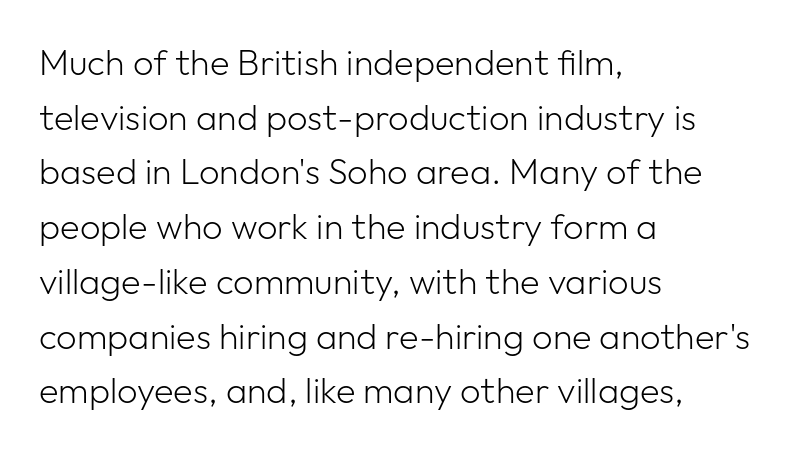
The image shows 36 px light sans-serif type, upright; set left-aligned, normal line spacing (1.52x), normal letter spacing, not underlined; low stroke contrast and a medium x-height.
